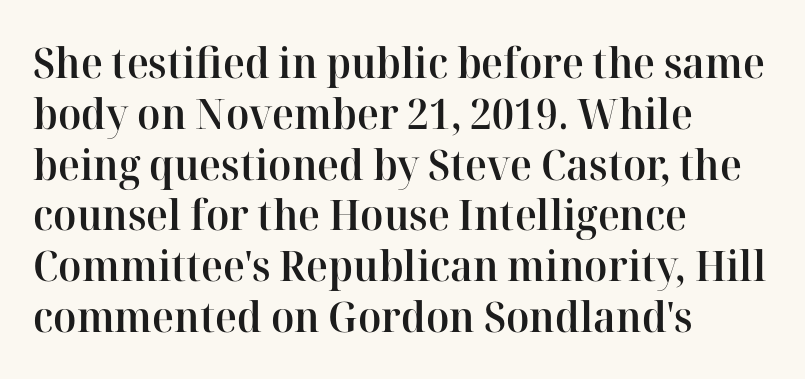
The image shows 42 px semibold serif type, upright; set left-aligned, line spacing 1.21x, normal letter spacing, not underlined; high stroke contrast and a medium x-height.
